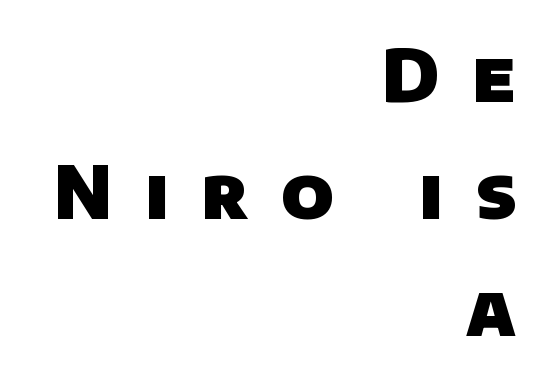
The image shows 73 px heavy sans-serif type; set right-aligned, normal line spacing (1.6x), unusually wide letter spacing (+0.45 em), not underlined; low stroke contrast and a large x-height.
